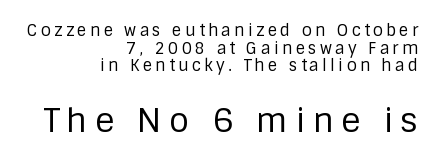
Q: Is the text bold? A: No.
Q: Is the text italic (slanted)? A: No, it is upright.
Q: Is the typeface a serif or a sans-serif typeface? A: Sans-serif.
Q: Is the text underlined? A: No.
Q: How is the paragraph aligned? A: Right-aligned.
Q: Is the spacing between letters normal or unusually wide? A: Unusually wide.
Q: Is the spacing between lines tight, normal or loose? A: Tight.
Q: Which block of text is set in a larger size, the first (top) or the second (bottom)? A: The second (bottom) one.
Q: Width (condensed, normal, or wide)? A: Normal.
Q: Stroke contrast? A: Low.
Q: x-height? A: Large.
Q: Monospaced? A: No.
